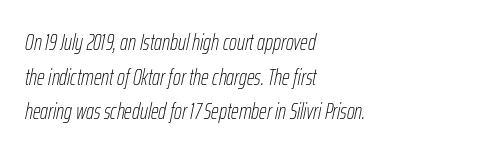
The image shows 22 px text type, italic (leaning right); set left-aligned, normal line spacing (1.57x), normal letter spacing, not underlined.
